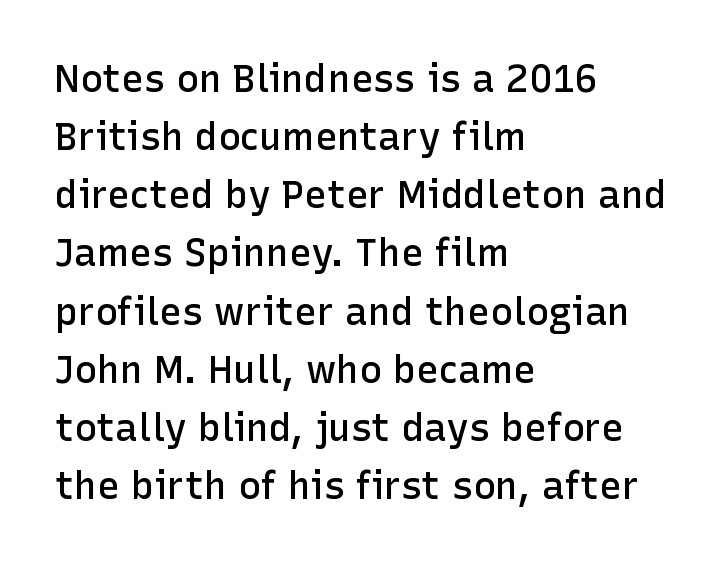
The image shows 38 px semibold sans-serif type, upright; set left-aligned, normal line spacing (1.53x), normal letter spacing, not underlined; low stroke contrast and a medium x-height.
